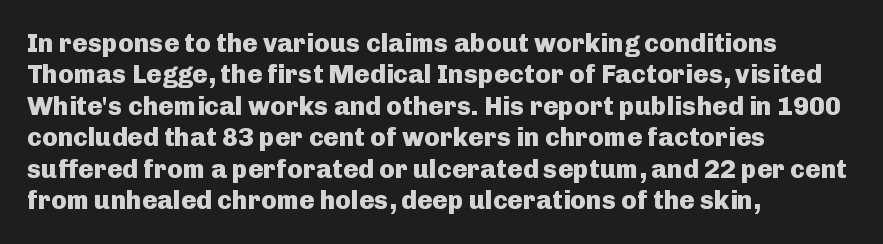
The image shows 26 px bold type, upright; set left-aligned, line spacing 1.21x, normal letter spacing, not underlined.
